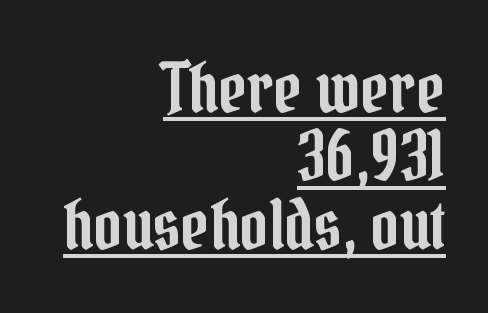
{"serif": "yes", "italic": "no", "width": "condensed", "stroke_contrast": "low", "x_height": "medium", "monospaced": "no", "underline": "yes", "align": "right", "line_spacing": "tight", "line_spacing_ratio": 0.99, "letter_spacing": "normal", "letter_spacing_em": 0.0, "glyph_px": 69}
